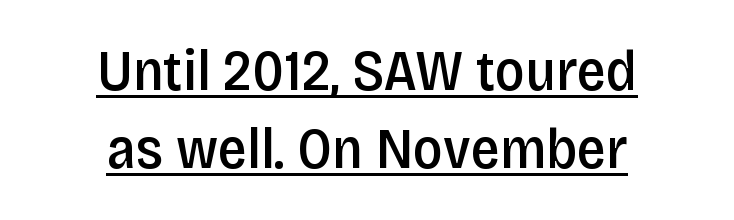
Descenders here cross a horizontal rule under the line. The passage shown is typed in a proportional face where columns would drift. The text was rendered using a sans face with plain stroke endings. The vertical gap from one line to the next is medium. The strokes are fattened partway — semibold, not bold.
